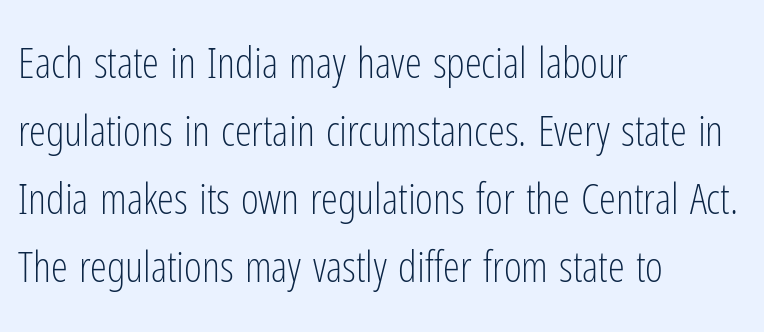
{"serif": "no", "italic": "no", "bold": "no", "weight": "light", "width": "condensed", "stroke_contrast": "low", "x_height": "medium", "monospaced": "no", "underline": "no", "align": "left", "line_spacing": "normal", "line_spacing_ratio": 1.58, "letter_spacing": "normal", "letter_spacing_em": 0.0, "glyph_px": 43}
